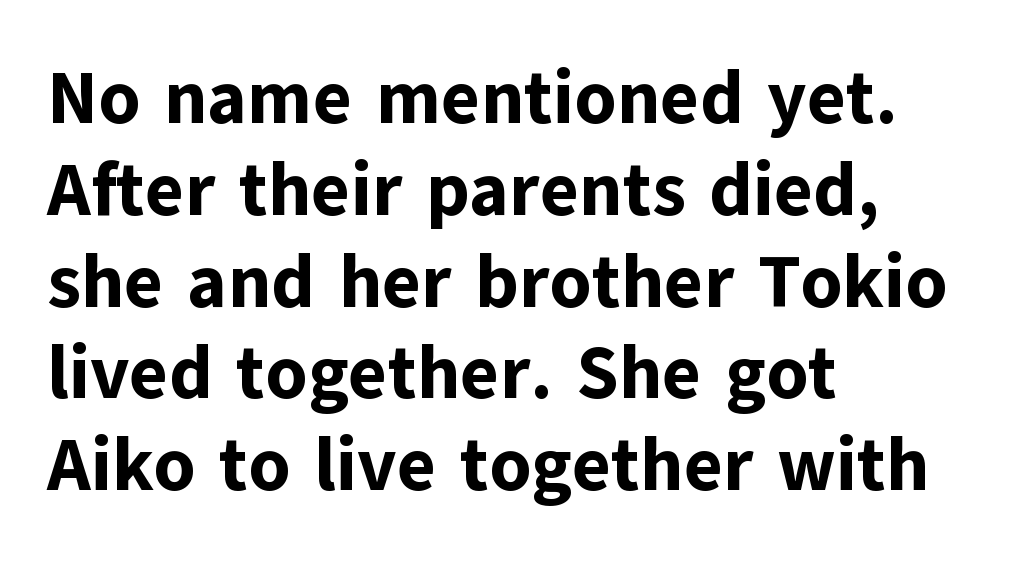
The image shows 74 px bold sans-serif type, upright; set left-aligned, line spacing 1.24x, normal letter spacing, not underlined; low stroke contrast and a medium x-height.
